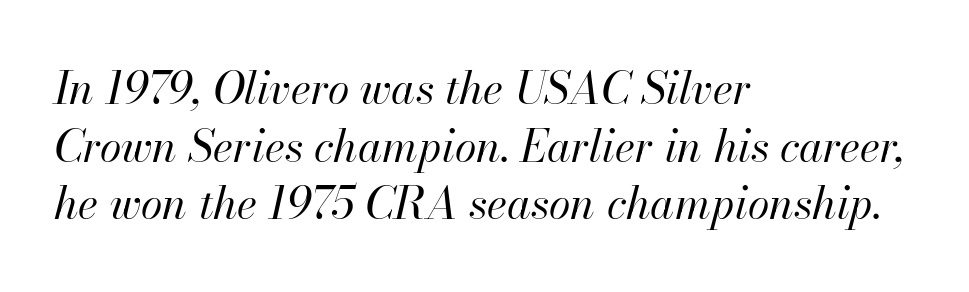
{"italic": "yes", "lean": "right", "slant_degrees": 13, "bold": "no", "weight": "regular", "width": "normal", "stroke_contrast": "high", "x_height": "small", "monospaced": "no", "underline": "no", "align": "left", "line_spacing": "normal", "line_spacing_ratio": 1.31, "letter_spacing": "normal", "letter_spacing_em": 0.0, "glyph_px": 44}
